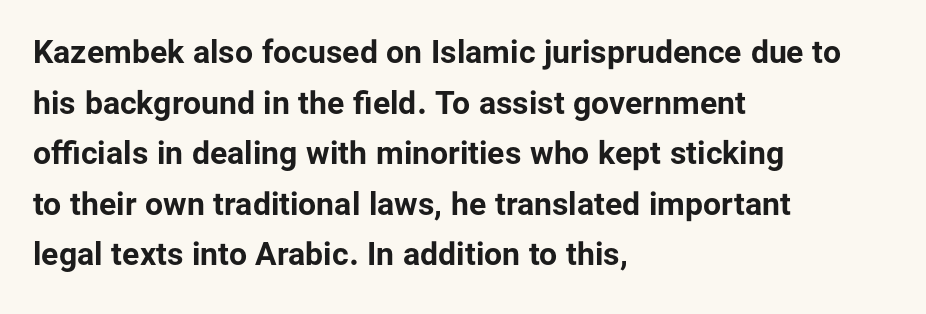
{"serif": "no", "italic": "no", "bold": "yes", "weight": "bold", "width": "normal", "stroke_contrast": "low", "x_height": "medium", "monospaced": "no", "underline": "no", "align": "left", "line_spacing": "normal", "line_spacing_ratio": 1.58, "letter_spacing": "normal", "letter_spacing_em": 0.0, "glyph_px": 32}
